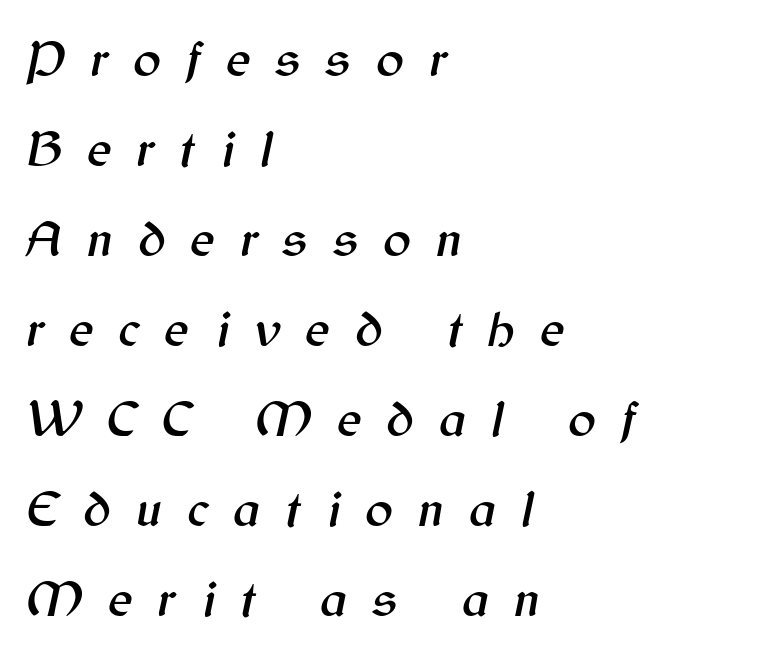
The image shows 52 px text type, italic (leaning right); set left-aligned, line spacing 1.73x, unusually wide letter spacing (+0.48 em), not underlined; medium stroke contrast and a medium x-height.
